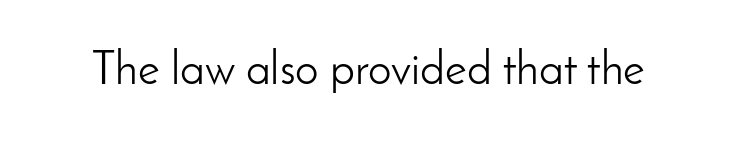
{"serif": "no", "italic": "no", "bold": "no", "weight": "light", "width": "normal", "stroke_contrast": "low", "x_height": "small", "monospaced": "no", "underline": "no", "letter_spacing": "normal", "letter_spacing_em": 0.0, "glyph_px": 47}
